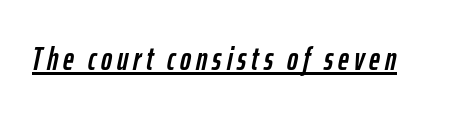
Underlining? Definitely there. The face used here is proportionally spaced, like ordinary book or web type. An italicized treatment has been applied to the whole sample.
